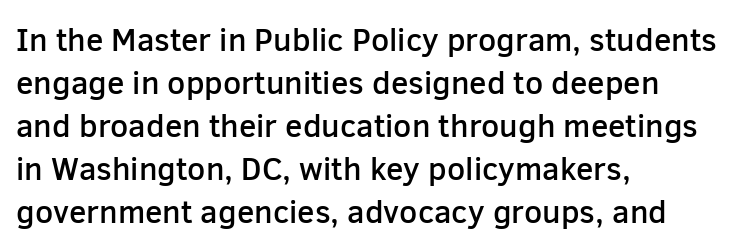
The image shows 32 px semibold sans-serif type, upright; set left-aligned, normal line spacing (1.34x), normal letter spacing, not underlined; low stroke contrast and a medium x-height.
